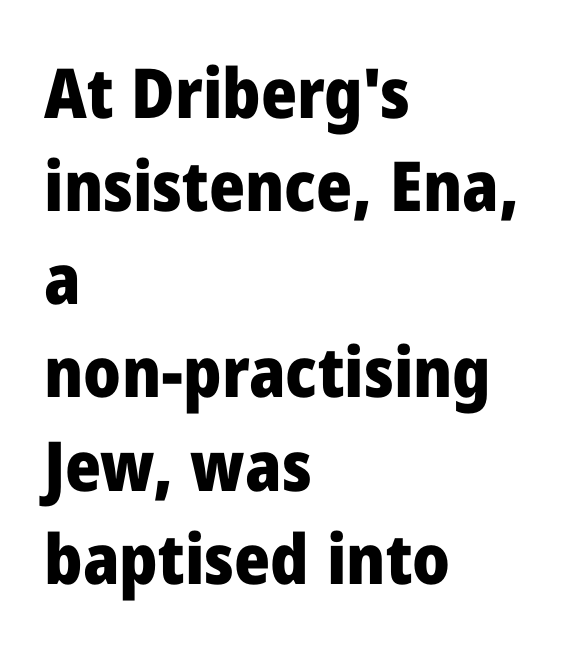
{"serif": "no", "italic": "no", "bold": "yes", "weight": "heavy", "width": "normal", "stroke_contrast": "low", "x_height": "medium", "monospaced": "no", "underline": "no", "align": "left", "line_spacing": "normal", "line_spacing_ratio": 1.35, "letter_spacing": "normal", "letter_spacing_em": 0.0, "glyph_px": 69}
